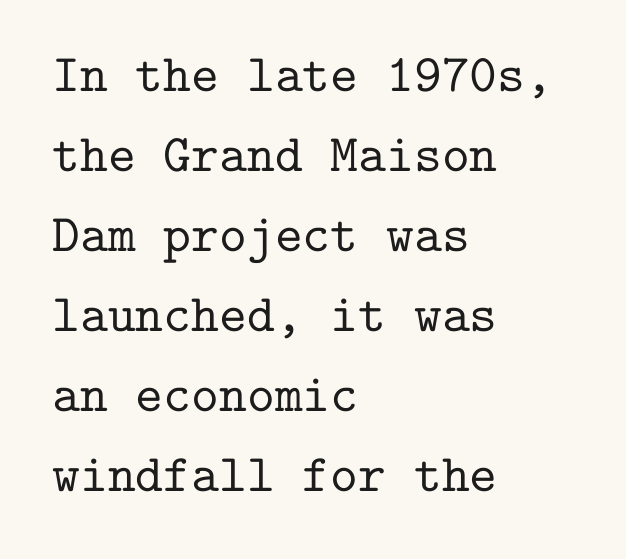
The image shows 53 px serif type, upright, monospaced; set left-aligned, normal line spacing (1.51x), normal letter spacing, not underlined; low stroke contrast and a medium x-height.
